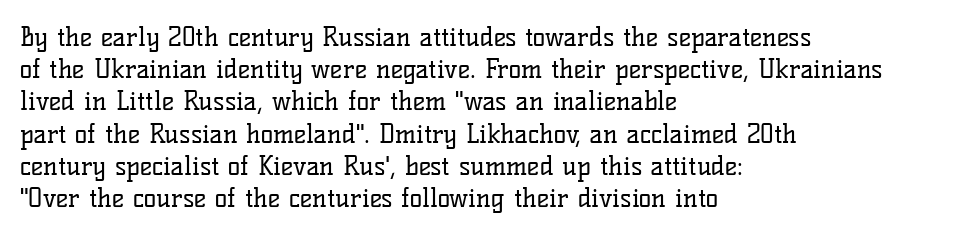
The image shows 26 px text type, upright; set left-aligned, line spacing 1.24x, normal letter spacing, not underlined.
